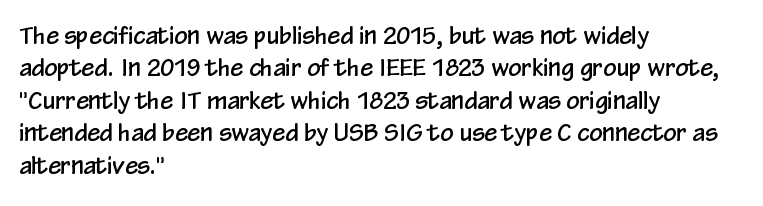
{"italic": "no", "underline": "no", "align": "left", "line_spacing": "normal", "line_spacing_ratio": 1.41, "letter_spacing": "normal", "letter_spacing_em": 0.0, "glyph_px": 23}
